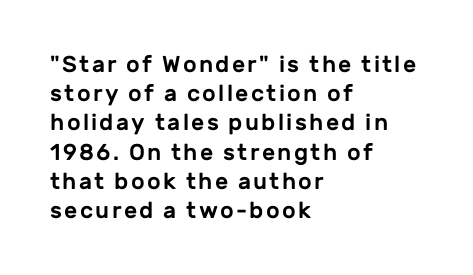
What's the leading like? Ordinary, nothing unusual. Lines of text with bare space underneath. The type sits square on the baseline with zero lean. The ragged edge is on the right, which tells us the setting is flush left.
